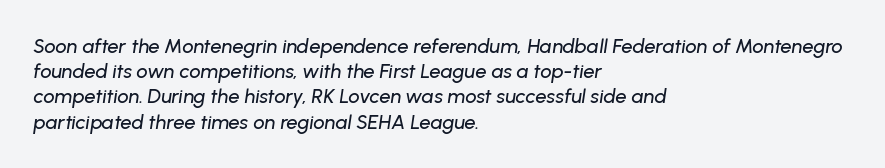
Q: Is the text italic (slanted)? A: Yes, it leans right by about 8 degrees.
Q: Is the text underlined? A: No.
Q: How is the paragraph aligned? A: Left-aligned.
Q: Is the spacing between letters normal or unusually wide? A: Normal.
Q: Is the spacing between lines tight, normal or loose? A: Normal.
